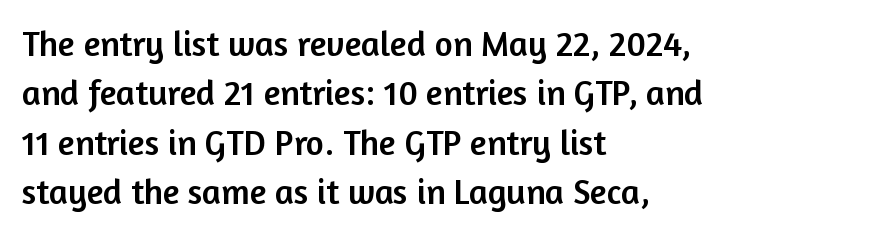
{"serif": "no", "italic": "no", "width": "normal", "stroke_contrast": "low", "x_height": "medium", "monospaced": "no", "underline": "no", "align": "left", "line_spacing": "normal", "line_spacing_ratio": 1.41, "letter_spacing": "normal", "letter_spacing_em": 0.0, "glyph_px": 35}
